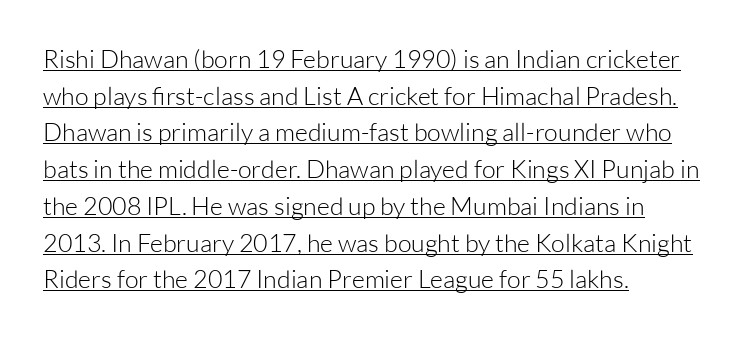
The image shows 25 px text type, upright; set left-aligned, normal line spacing (1.47x), normal letter spacing, underlined.
